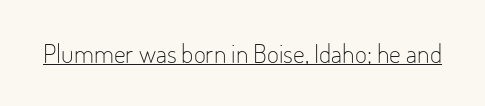
Q: Is the text bold? A: No.
Q: Is the text italic (slanted)? A: No, it is upright.
Q: Is the text underlined? A: Yes.
Q: Is the spacing between letters normal or unusually wide? A: Normal.
